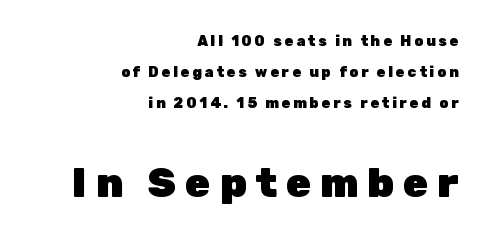
Q: Is the text bold? A: Yes.
Q: Is the text italic (slanted)? A: No, it is upright.
Q: Is the typeface a serif or a sans-serif typeface? A: Sans-serif.
Q: Is the text underlined? A: No.
Q: How is the paragraph aligned? A: Right-aligned.
Q: Is the spacing between letters normal or unusually wide? A: Unusually wide.
Q: Is the spacing between lines tight, normal or loose? A: Loose.
Q: Which block of text is set in a larger size, the first (top) or the second (bottom)? A: The second (bottom) one.
Q: Width (condensed, normal, or wide)? A: Normal.
Q: Stroke contrast? A: Low.
Q: x-height? A: Medium.
Q: Monospaced? A: No.
